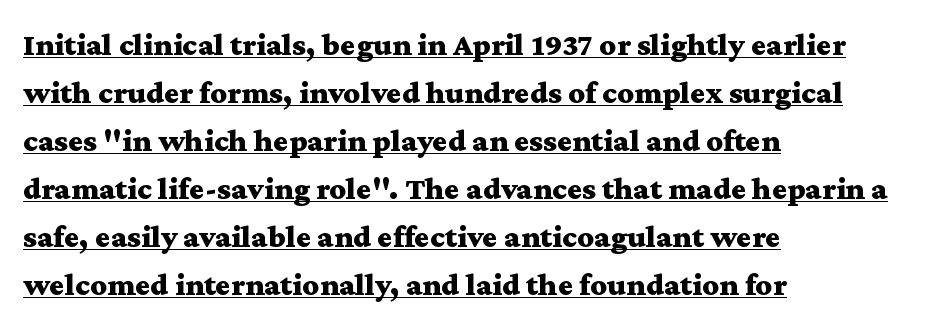
{"serif": "yes", "italic": "no", "bold": "yes", "weight": "bold", "width": "wide", "stroke_contrast": "medium", "x_height": "medium", "monospaced": "no", "underline": "yes", "align": "left", "line_spacing": "normal", "line_spacing_ratio": 1.5, "letter_spacing": "normal", "letter_spacing_em": 0.0, "glyph_px": 32}
